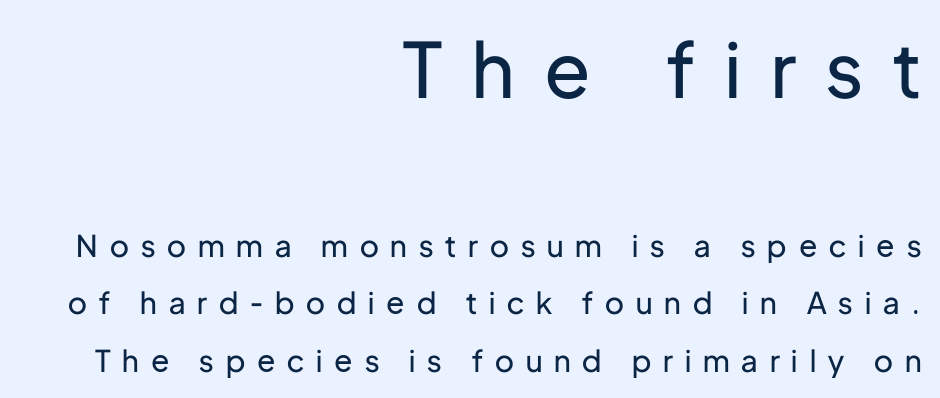
The image shows 76 px regular-weight sans-serif type, upright; set right-aligned, loose line spacing (1.91x), unusually wide letter spacing (+0.4 em), not underlined; the first (top) block is 2.53x larger; low stroke contrast and a medium x-height.
